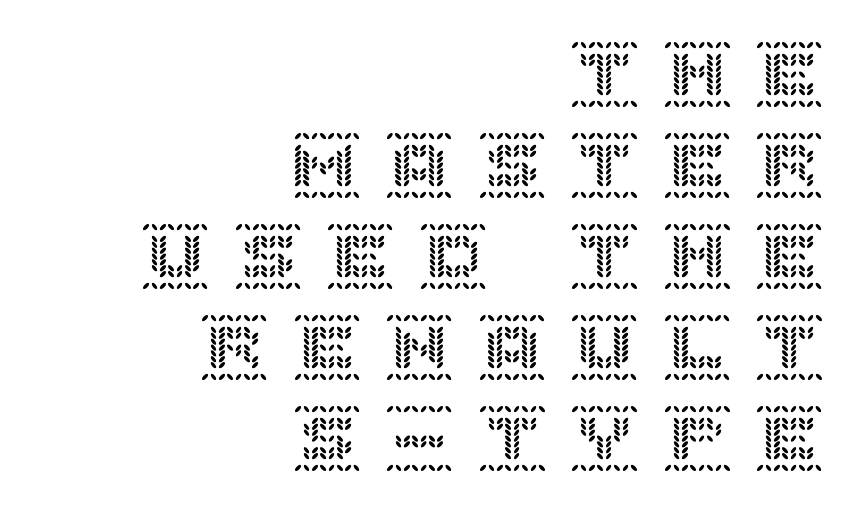
The image shows 67 px text type, upright; set right-aligned, normal line spacing (1.36x), unusually wide letter spacing (+0.38 em), not underlined; a large x-height.
